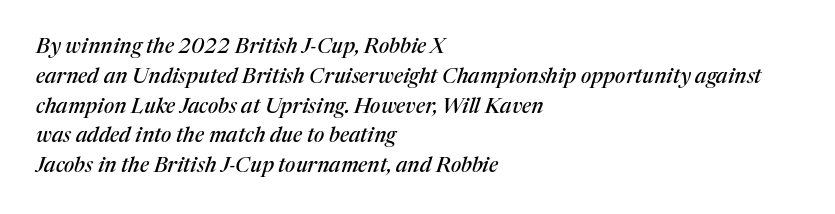
Q: Is the text italic (slanted)? A: Yes, it leans right by about 17 degrees.
Q: Is the text underlined? A: No.
Q: How is the paragraph aligned? A: Left-aligned.
Q: Is the spacing between letters normal or unusually wide? A: Normal.
Q: Is the spacing between lines tight, normal or loose? A: Normal.
